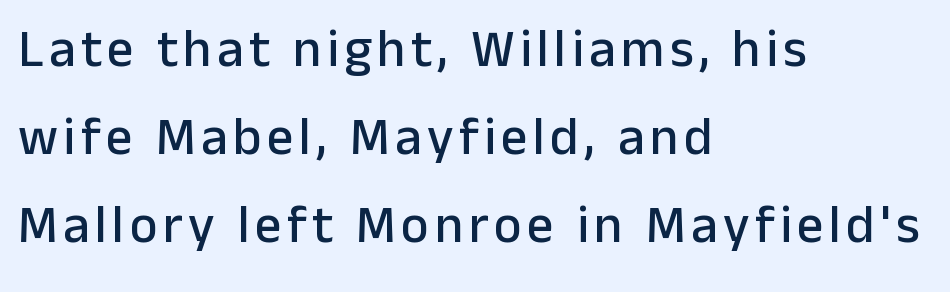
Q: Is the text italic (slanted)? A: No, it is upright.
Q: Is the typeface a serif or a sans-serif typeface? A: Sans-serif.
Q: Is the text underlined? A: No.
Q: How is the paragraph aligned? A: Left-aligned.
Q: Is the spacing between lines tight, normal or loose? A: Normal.
Q: Width (condensed, normal, or wide)? A: Normal.
Q: Stroke contrast? A: Low.
Q: x-height? A: Medium.
Q: Monospaced? A: No.
